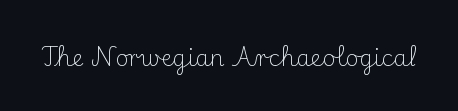
The image shows 23 px text type, upright; set normal letter spacing, not underlined.
